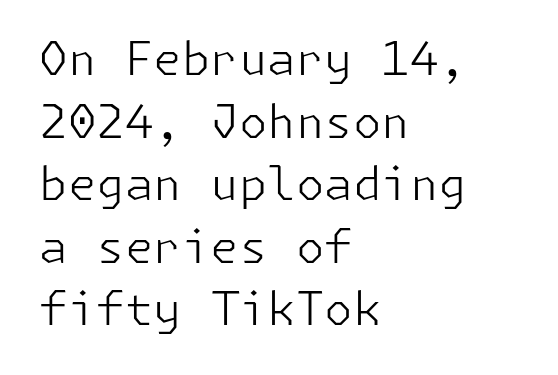
{"serif": "no", "italic": "no", "bold": "no", "weight": "light", "width": "normal", "stroke_contrast": "low", "x_height": "medium", "underline": "no", "align": "left", "line_spacing": "normal", "line_spacing_ratio": 1.36, "letter_spacing": "normal", "letter_spacing_em": 0.0, "glyph_px": 46}
